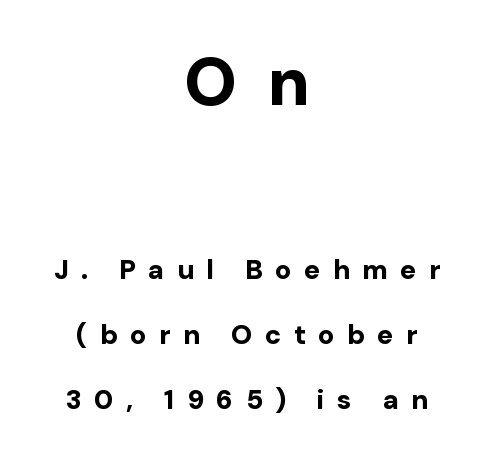
Nope, no serifs anywhere on these letters. The letters advance in unequal steps, a hallmark of proportional type. Nope, not italic — everything's standing straight. Heft: maximum for text — a bold. Interline gaps are noticeably wide in this sample. This layout puts the oversized block above and the modest block below.
